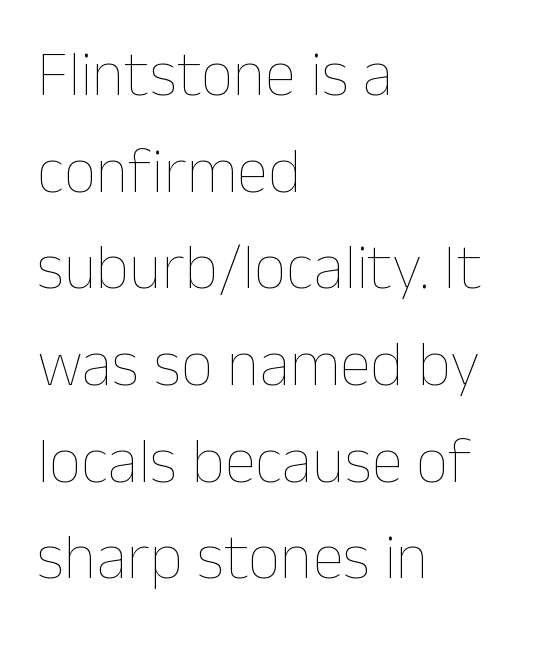
The image shows 64 px thin type, upright; set left-aligned, normal line spacing (1.51x), normal letter spacing, not underlined; low stroke contrast and a medium x-height.
